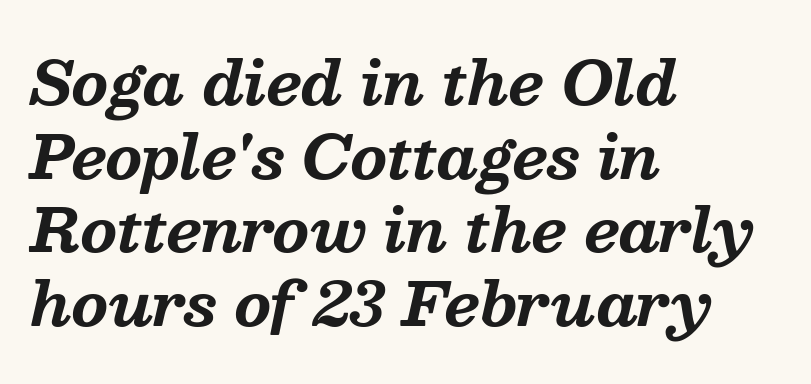
Q: Is the text bold? A: Yes.
Q: Is the text italic (slanted)? A: Yes, it leans right by about 13 degrees.
Q: Is the typeface a serif or a sans-serif typeface? A: Serif.
Q: Is the text underlined? A: No.
Q: How is the paragraph aligned? A: Left-aligned.
Q: Is the spacing between letters normal or unusually wide? A: Normal.
Q: Is the spacing between lines tight, normal or loose? A: Normal.
Q: Width (condensed, normal, or wide)? A: Normal.
Q: Stroke contrast? A: Medium.
Q: x-height? A: Medium.
Q: Monospaced? A: No.
